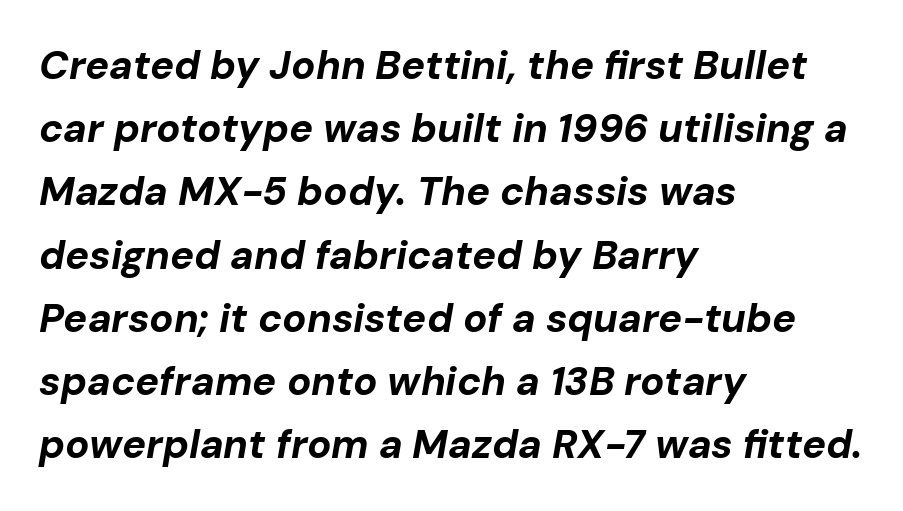
Q: Is the text bold? A: Yes.
Q: Is the text italic (slanted)? A: Yes, it leans right by about 10 degrees.
Q: Is the text underlined? A: No.
Q: How is the paragraph aligned? A: Left-aligned.
Q: Is the spacing between letters normal or unusually wide? A: Normal.
Q: Is the spacing between lines tight, normal or loose? A: Normal.
Q: Width (condensed, normal, or wide)? A: Normal.
Q: Stroke contrast? A: Low.
Q: x-height? A: Medium.
Q: Monospaced? A: No.
